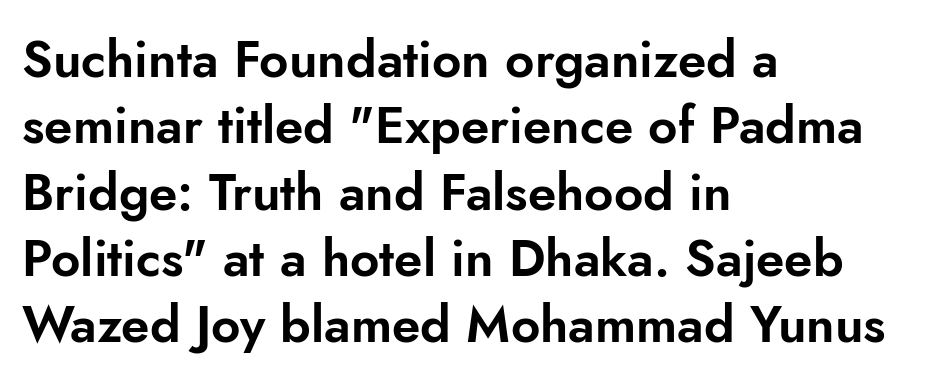
Q: Is the text italic (slanted)? A: No, it is upright.
Q: Is the typeface a serif or a sans-serif typeface? A: Sans-serif.
Q: Is the text underlined? A: No.
Q: How is the paragraph aligned? A: Left-aligned.
Q: Is the spacing between letters normal or unusually wide? A: Normal.
Q: Is the spacing between lines tight, normal or loose? A: Normal.
Q: Width (condensed, normal, or wide)? A: Normal.
Q: Stroke contrast? A: Low.
Q: x-height? A: Small.
Q: Monospaced? A: No.
